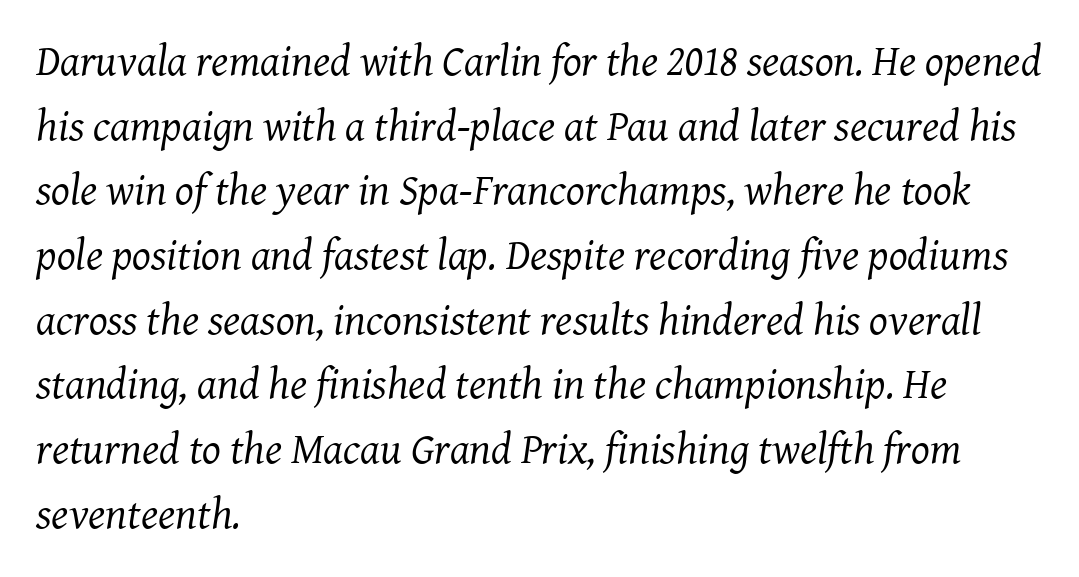
{"serif": "yes", "italic": "yes", "lean": "right", "slant_degrees": 8, "bold": "no", "weight": "regular", "width": "normal", "stroke_contrast": "medium", "x_height": "medium", "monospaced": "no", "underline": "no", "align": "left", "line_spacing": "normal", "line_spacing_ratio": 1.47, "letter_spacing": "normal", "letter_spacing_em": 0.0, "glyph_px": 44}
